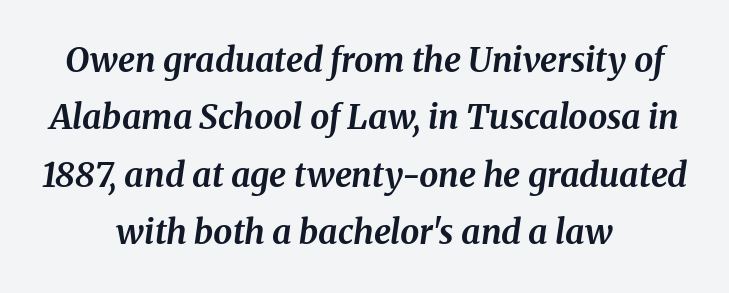
{"italic": "yes", "lean": "right", "slant_degrees": 8, "bold": "yes", "weight": "bold", "width": "normal", "stroke_contrast": "medium", "x_height": "medium", "monospaced": "no", "underline": "no", "align": "center", "line_spacing": "normal", "line_spacing_ratio": 1.69, "letter_spacing": "normal", "letter_spacing_em": 0.0, "glyph_px": 34}
